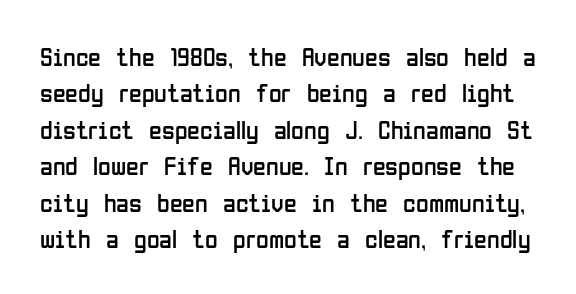
{"italic": "no", "bold": "no", "underline": "no", "line_spacing": "normal", "line_spacing_ratio": 1.4, "letter_spacing": "normal", "letter_spacing_em": 0.0, "glyph_px": 26}
